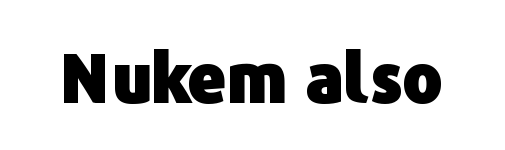
Q: Is the text bold? A: Yes.
Q: Is the text italic (slanted)? A: No, it is upright.
Q: Is the typeface a serif or a sans-serif typeface? A: Sans-serif.
Q: Is the text underlined? A: No.
Q: Is the spacing between letters normal or unusually wide? A: Normal.
Q: Width (condensed, normal, or wide)? A: Normal.
Q: Stroke contrast? A: Low.
Q: x-height? A: Medium.
Q: Monospaced? A: No.
